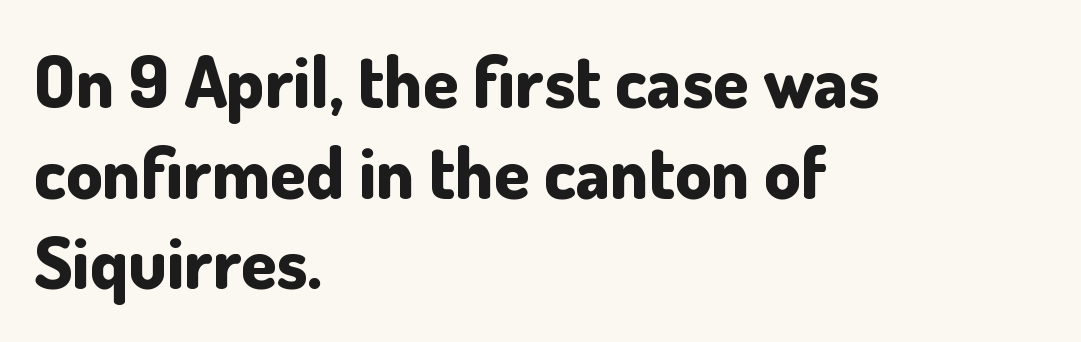
Q: Is the text bold? A: Yes.
Q: Is the text italic (slanted)? A: No, it is upright.
Q: Is the typeface a serif or a sans-serif typeface? A: Sans-serif.
Q: Is the text underlined? A: No.
Q: How is the paragraph aligned? A: Left-aligned.
Q: Is the spacing between letters normal or unusually wide? A: Normal.
Q: Is the spacing between lines tight, normal or loose? A: Normal.
Q: Width (condensed, normal, or wide)? A: Normal.
Q: Stroke contrast? A: Low.
Q: x-height? A: Small.
Q: Monospaced? A: No.
